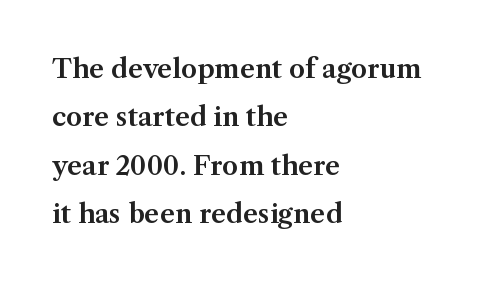
{"italic": "no", "underline": "no", "align": "left", "line_spacing_ratio": 1.86, "letter_spacing": "normal", "letter_spacing_em": 0.0, "glyph_px": 26}
